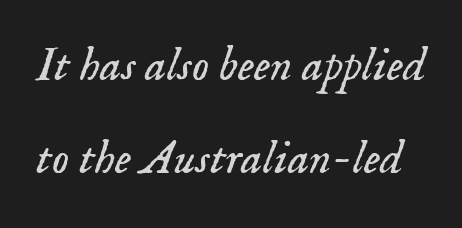
Q: Is the text bold? A: No.
Q: Is the text italic (slanted)? A: Yes, it leans right by about 18 degrees.
Q: Is the typeface a serif or a sans-serif typeface? A: Serif.
Q: Is the text underlined? A: No.
Q: Is the spacing between letters normal or unusually wide? A: Normal.
Q: Is the spacing between lines tight, normal or loose? A: Loose.
Q: Width (condensed, normal, or wide)? A: Normal.
Q: Stroke contrast? A: Low.
Q: x-height? A: Small.
Q: Monospaced? A: No.
